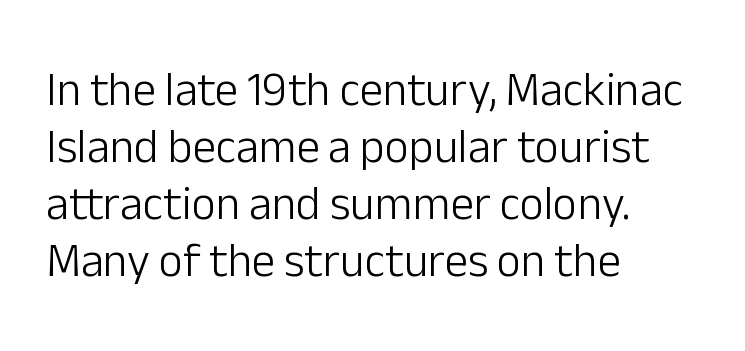
The rendering shows plain stroke endings on the letterforms — a sans-serif design. Tracking here is standard; glyphs follow each other at the usual distance. Think of a printed novel: that variable character pitch is what you see here. Each stroke keeps to a modest, everyday thickness or less.
